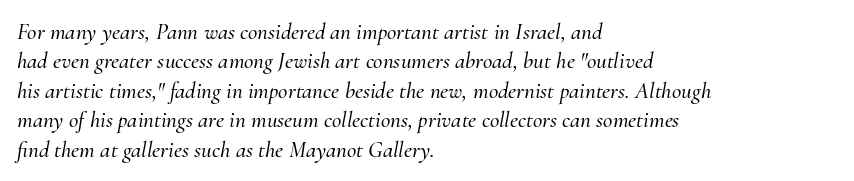
Letters rest on an invisible, unmarked baseline. The horizontal fit of the characters is conventional and even. Successive baselines arrive at the customary interval. The rag falls on the right side of this text block.
